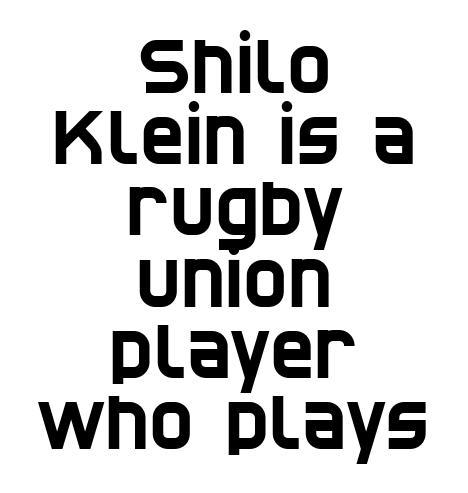
{"serif": "no", "width": "condensed", "stroke_contrast": "low", "x_height": "large", "monospaced": "no", "underline": "no", "align": "center", "line_spacing": "tight", "line_spacing_ratio": 0.95, "letter_spacing": "normal", "letter_spacing_em": 0.0, "glyph_px": 75}
